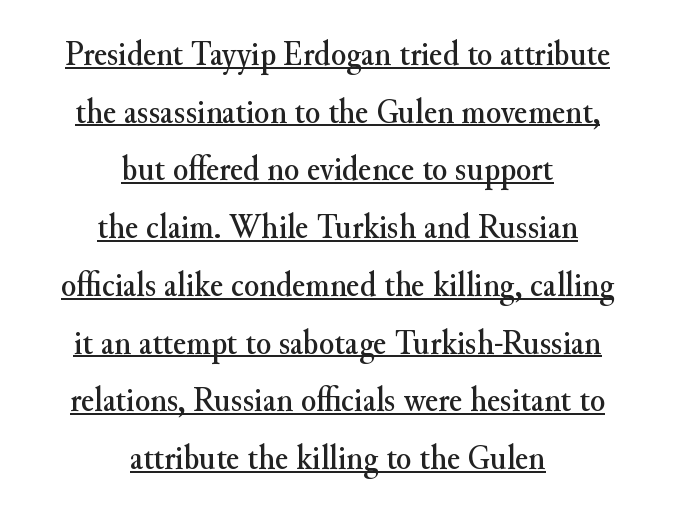
Characters follow at the spacing the type designer built in. A centered setting, common on invitations and titles, is used for this passage. These characters rest on top of a visible drawn line. Here the designer chose a conventional face with non-uniform glyph widths.
